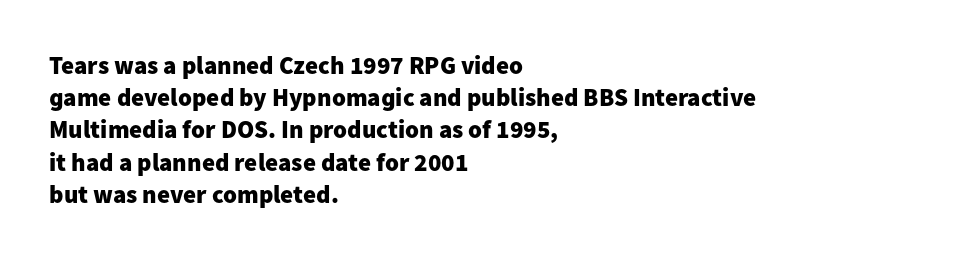
Q: Is the text bold? A: Yes.
Q: Is the text italic (slanted)? A: No, it is upright.
Q: Is the text underlined? A: No.
Q: How is the paragraph aligned? A: Left-aligned.
Q: Is the spacing between letters normal or unusually wide? A: Normal.
Q: Is the spacing between lines tight, normal or loose? A: Normal.
